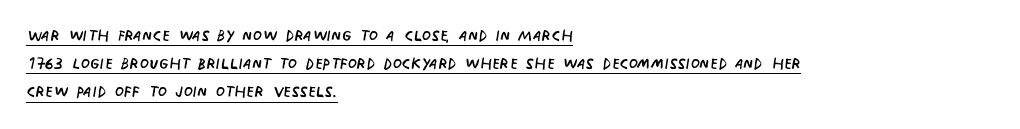
The image shows 21 px text type; set left-aligned, normal line spacing (1.34x), normal letter spacing, underlined.
